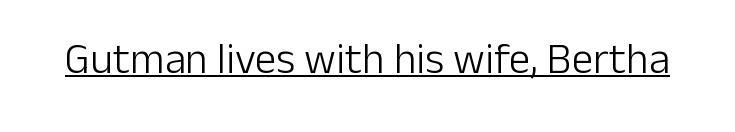
The rendering keeps characters at their native spacing. Proportional: the letters do not fall into vertical columns. The typeface chosen for these lines omits serifs. The passage shown is underscored from start to finish.
